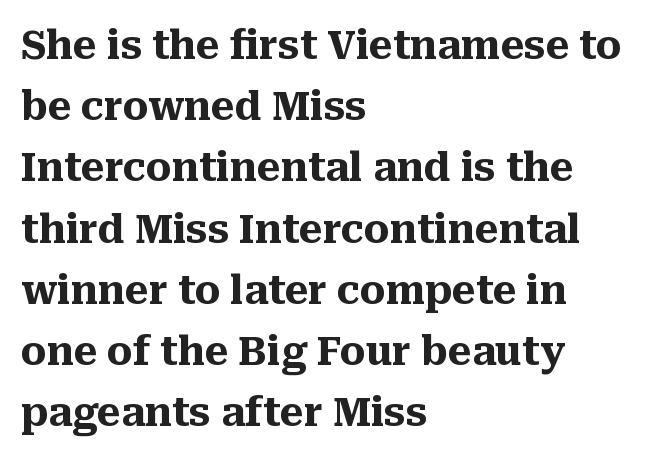
Unlike italic type, these characters show no tilt at all. Note the varied advance widths — an 'i' is clearly narrower than an 'm'. A dark, heavy texture on the line: the type is bold. The lines in this sample share a left origin and differ only in where they stop. Standard letterfit; no display-style spreading of the glyphs. Interline gaps are of average width in this sample.
